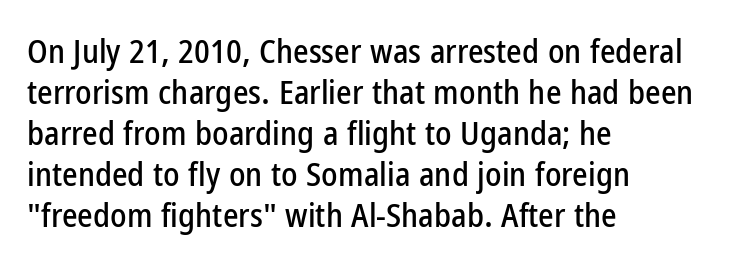
{"serif": "no", "italic": "no", "width": "condensed", "stroke_contrast": "low", "x_height": "medium", "monospaced": "no", "underline": "no", "align": "left", "line_spacing_ratio": 1.24, "letter_spacing": "normal", "letter_spacing_em": 0.0, "glyph_px": 33}
